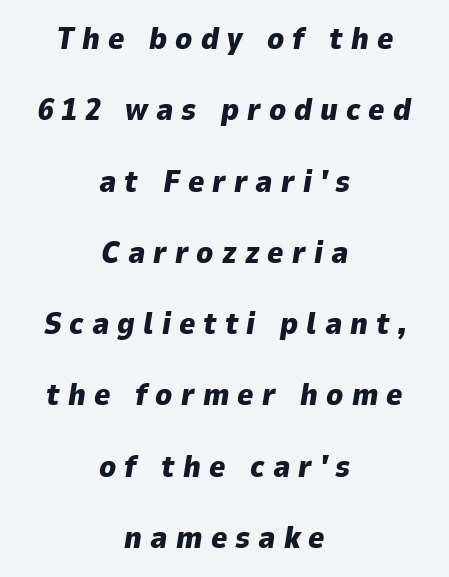
The image shows 31 px heavy type, italic (leaning right); set centered, loose line spacing (2.3x), unusually wide letter spacing (+0.26 em), not underlined; low stroke contrast and a medium x-height.
